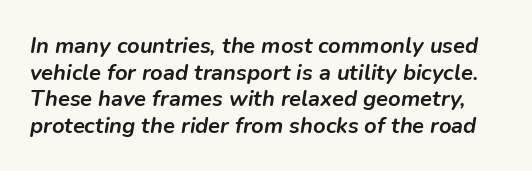
{"italic": "yes", "lean": "right", "slant_degrees": 9, "bold": "yes", "underline": "no", "line_spacing_ratio": 1.21, "letter_spacing": "normal", "letter_spacing_em": 0.0, "glyph_px": 22}
